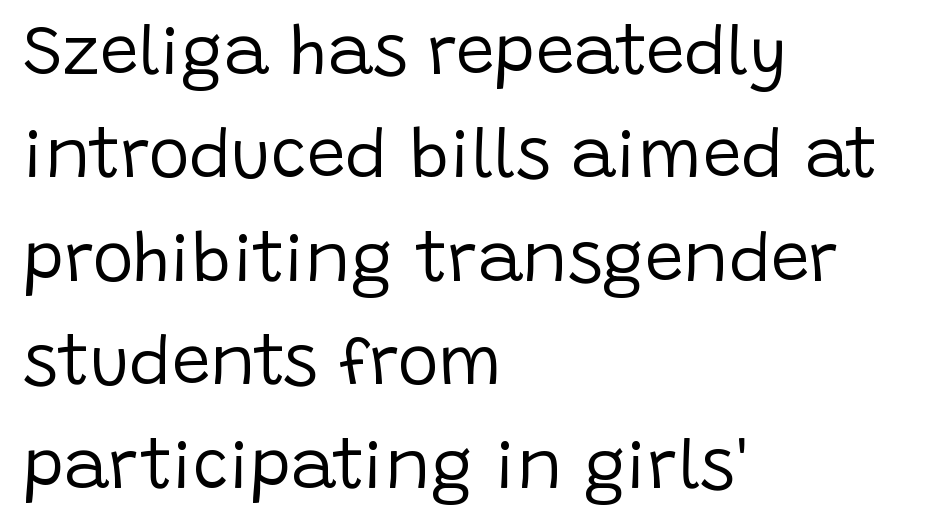
The passage shown is not bold in any degree. The rendering shows plain stroke endings on the letterforms — a sans-serif design. The ragged edge is on the right, which tells us the setting is flush left. Is the letter spacing exaggerated? No — it looks like the ordinary default. Underline: absent. Successive baselines arrive at the customary interval.
